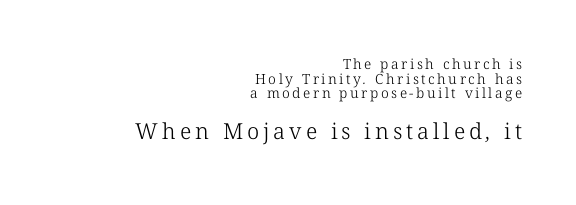
Weight: not bold — regular or lighter. Each new line begins almost immediately beneath the previous one. Underlining? Definitely not there. The second block has been scaled up relative to the first. The setting favours the right margin, as signatures and pull-quotes sometimes do.
